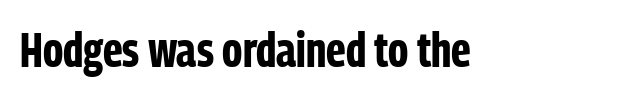
Compared with typical body copy, the letter spacing here is the same. These lines are composed in type without serifs. Chunky letters — that's bold for sure. Only glyphs here, with clear space below each row.
